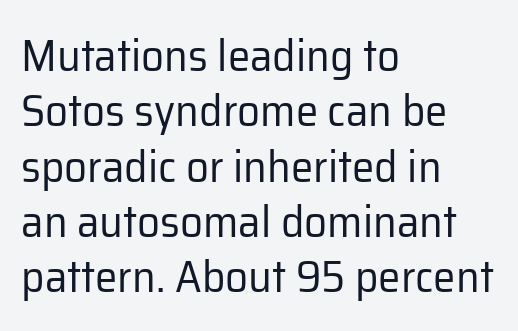
{"serif": "no", "italic": "no", "bold": "no", "weight": "regular", "width": "normal", "stroke_contrast": "low", "x_height": "medium", "monospaced": "no", "underline": "no", "align": "left", "line_spacing_ratio": 1.23, "letter_spacing": "normal", "letter_spacing_em": 0.0, "glyph_px": 45}
